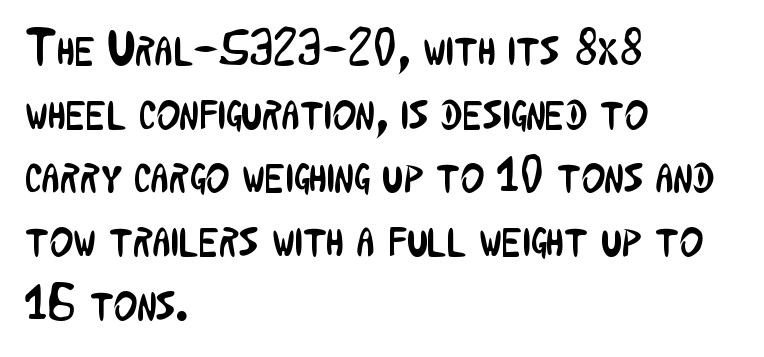
A typesetter would call this proportional, since set widths differ per character. The strokes are not fattened; the text isn't bold. The setting favours the left margin, as ordinary paragraphs usually do. The type is set solid horizontally, with unmodified tracking.
